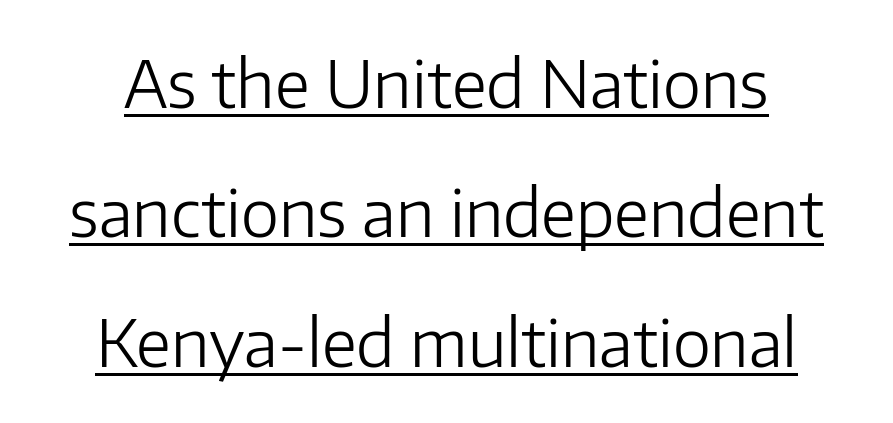
Q: Is the text bold? A: No.
Q: Is the text italic (slanted)? A: No, it is upright.
Q: Is the typeface a serif or a sans-serif typeface? A: Sans-serif.
Q: Is the text underlined? A: Yes.
Q: Is the spacing between letters normal or unusually wide? A: Normal.
Q: Is the spacing between lines tight, normal or loose? A: Loose.
Q: Width (condensed, normal, or wide)? A: Normal.
Q: Stroke contrast? A: Low.
Q: x-height? A: Medium.
Q: Monospaced? A: No.
